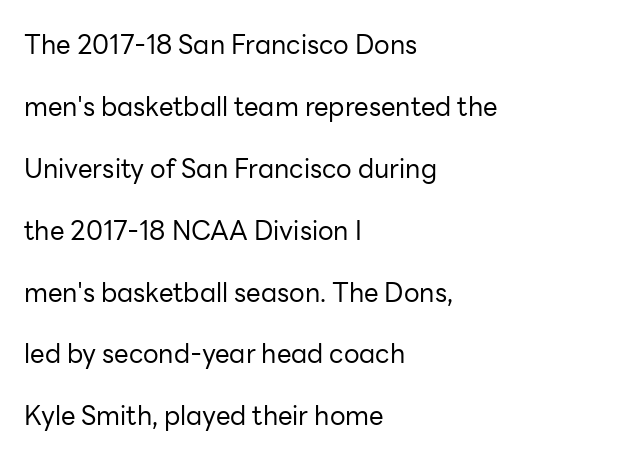
Q: Is the text bold? A: No.
Q: Is the text italic (slanted)? A: No, it is upright.
Q: Is the text underlined? A: No.
Q: How is the paragraph aligned? A: Left-aligned.
Q: Is the spacing between letters normal or unusually wide? A: Normal.
Q: Is the spacing between lines tight, normal or loose? A: Loose.
